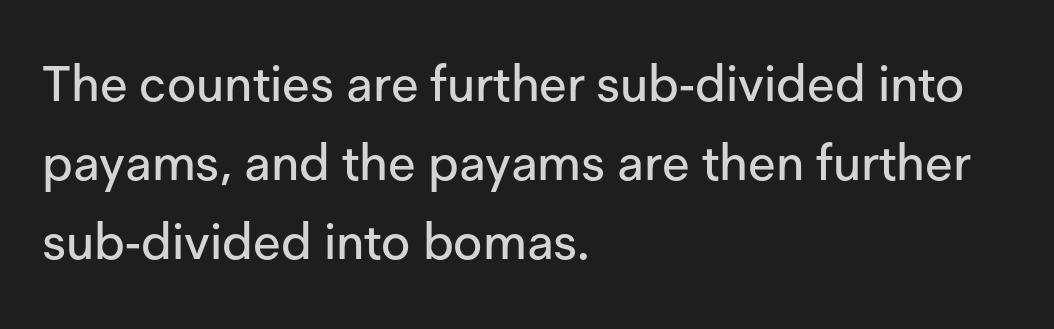
Spacing verdict: proportional, widths tailored to each character. Baseline-to-baseline distance is the conventional proportion of letter height. The ragged edge is on the right, which tells us the setting is flush left. Nobody drew a line under any word here. Classification — sans serif. Characters remain perfectly vertical along every line.
